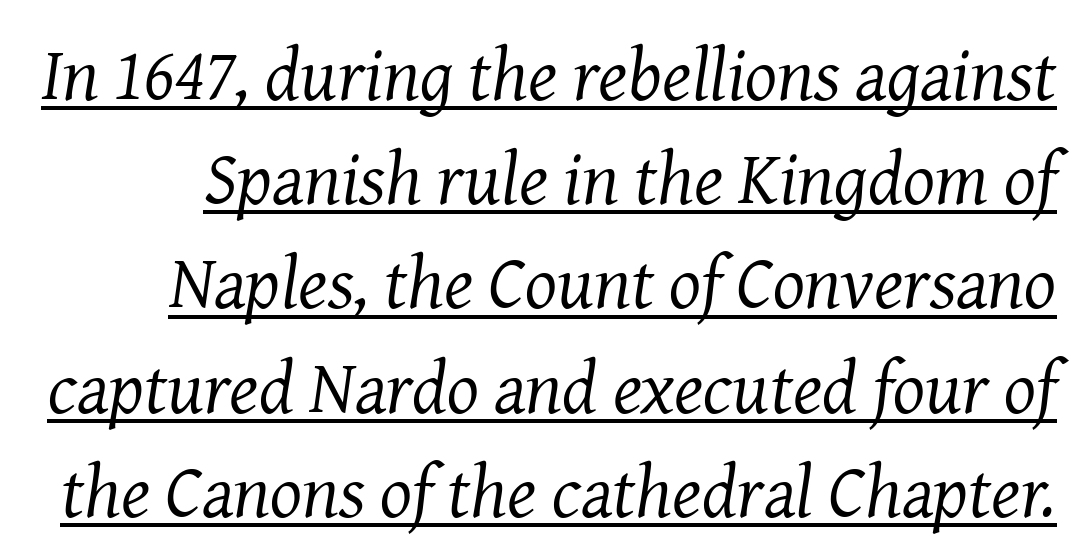
{"serif": "yes", "italic": "yes", "lean": "right", "slant_degrees": 8, "bold": "no", "weight": "regular", "width": "normal", "stroke_contrast": "medium", "x_height": "medium", "monospaced": "no", "underline": "yes", "line_spacing": "normal", "line_spacing_ratio": 1.39, "letter_spacing": "normal", "letter_spacing_em": 0.0, "glyph_px": 75}
